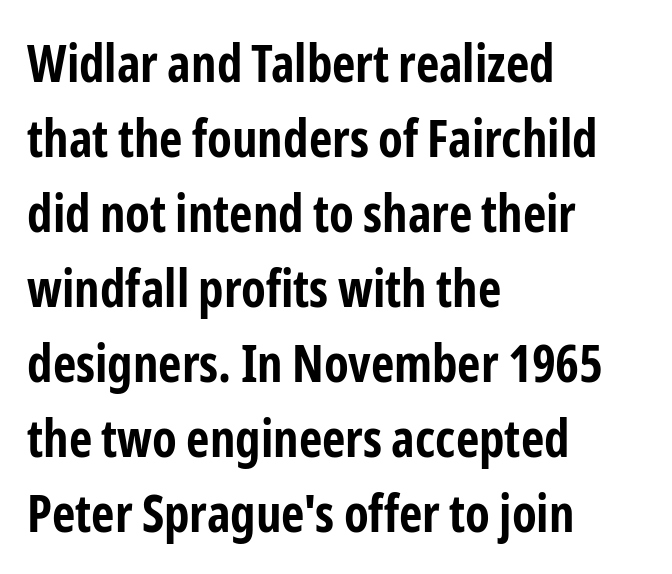
A bare baseline throughout the passage. Serifs: no, the terminals of the letterforms are clean. You could not count columns in this text — the font is proportionally spaced. Heavy-handed strokes throughout: this text is bold.
